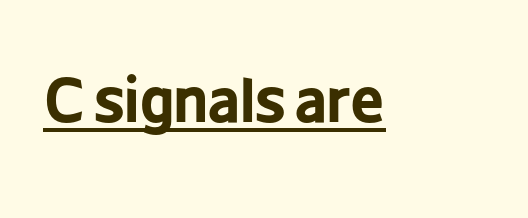
Q: Is the text bold? A: Yes.
Q: Is the text italic (slanted)? A: No, it is upright.
Q: Is the typeface a serif or a sans-serif typeface? A: Sans-serif.
Q: Is the text underlined? A: Yes.
Q: Is the spacing between letters normal or unusually wide? A: Normal.
Q: Width (condensed, normal, or wide)? A: Condensed.
Q: Stroke contrast? A: Low.
Q: x-height? A: Medium.
Q: Monospaced? A: No.
